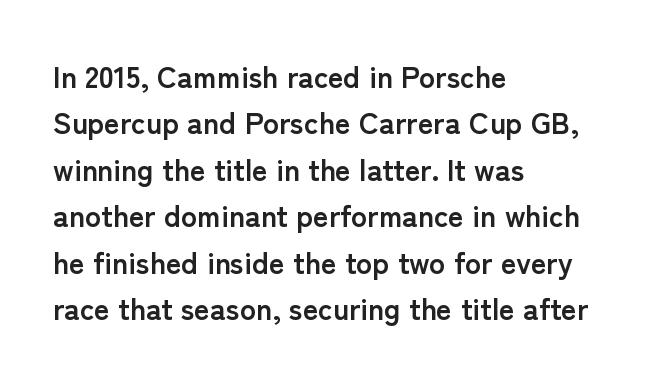
Q: Is the text bold? A: Yes.
Q: Is the text italic (slanted)? A: No, it is upright.
Q: Is the typeface a serif or a sans-serif typeface? A: Sans-serif.
Q: Is the text underlined? A: No.
Q: How is the paragraph aligned? A: Left-aligned.
Q: Is the spacing between letters normal or unusually wide? A: Normal.
Q: Is the spacing between lines tight, normal or loose? A: Normal.
Q: Width (condensed, normal, or wide)? A: Normal.
Q: Stroke contrast? A: Low.
Q: x-height? A: Medium.
Q: Monospaced? A: No.
